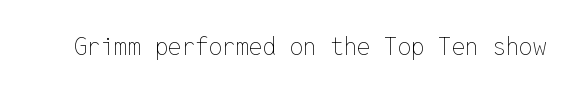
{"italic": "no", "bold": "no", "underline": "no", "letter_spacing": "normal", "letter_spacing_em": 0.0, "glyph_px": 24}
